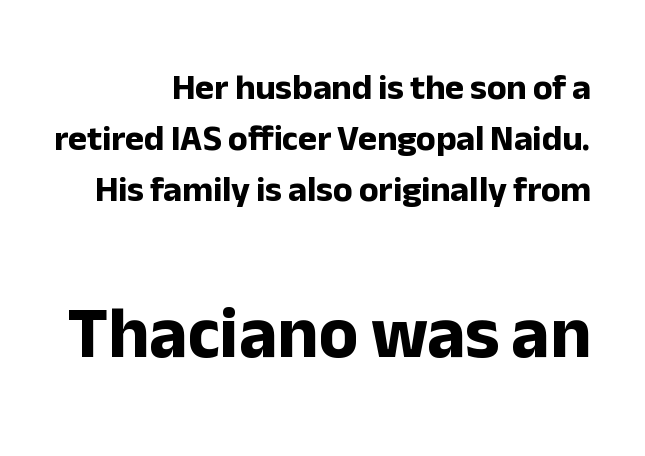
Its strokes are broad and dark, the hallmark of bold type. Descenders hang freely into open space. Is this a fixed-width face? No — the glyphs have proportional, varying widths. The later block is typeset at a bigger size than the earlier block. Right-aligned paragraph, ragged on the left. Examine the stroke ends and you'll find no serifs.
